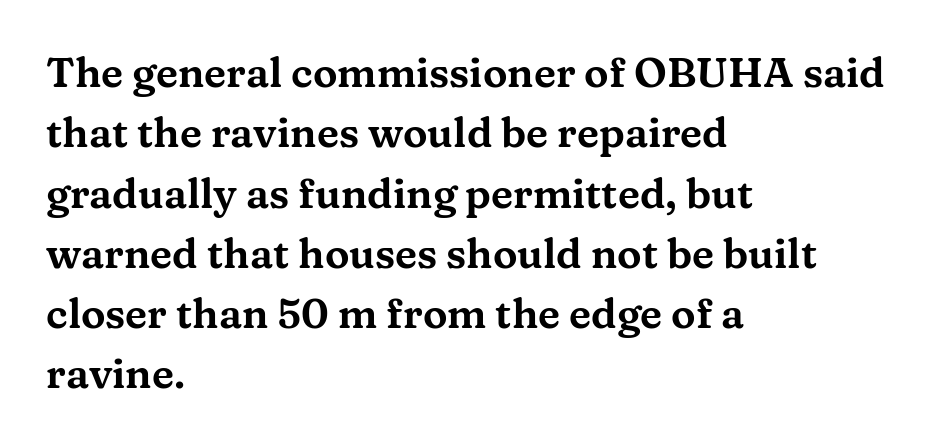
{"serif": "yes", "italic": "no", "width": "wide", "stroke_contrast": "medium", "x_height": "medium", "monospaced": "no", "underline": "no", "align": "left", "line_spacing": "normal", "line_spacing_ratio": 1.47, "letter_spacing": "normal", "letter_spacing_em": 0.0, "glyph_px": 41}
